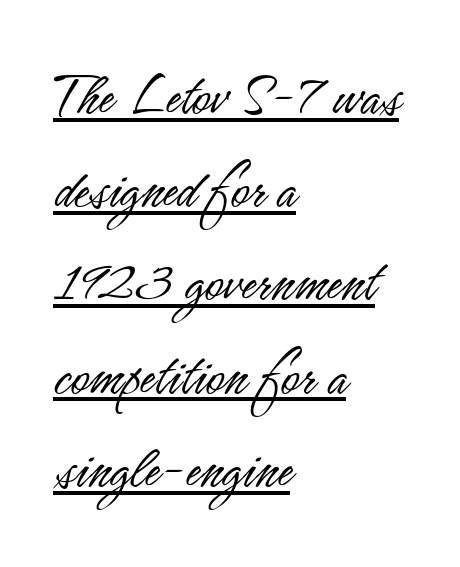
Think standard paragraph weight, or any step lighter than that. Each line starts at the same left margin while the right side varies. The rows are spaced the way most documents space them. The text was rendered using a sans face with plain stroke endings.
